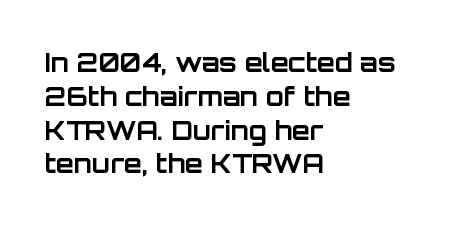
The image shows 26 px bold type, upright; set left-aligned, normal line spacing (1.3x), normal letter spacing, not underlined.
